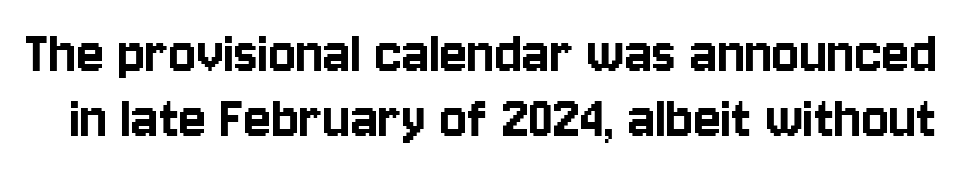
The image shows 64 px condensed sans-serif type, upright; set tight line spacing (1.01x), normal letter spacing, not underlined; low stroke contrast and a large x-height.
